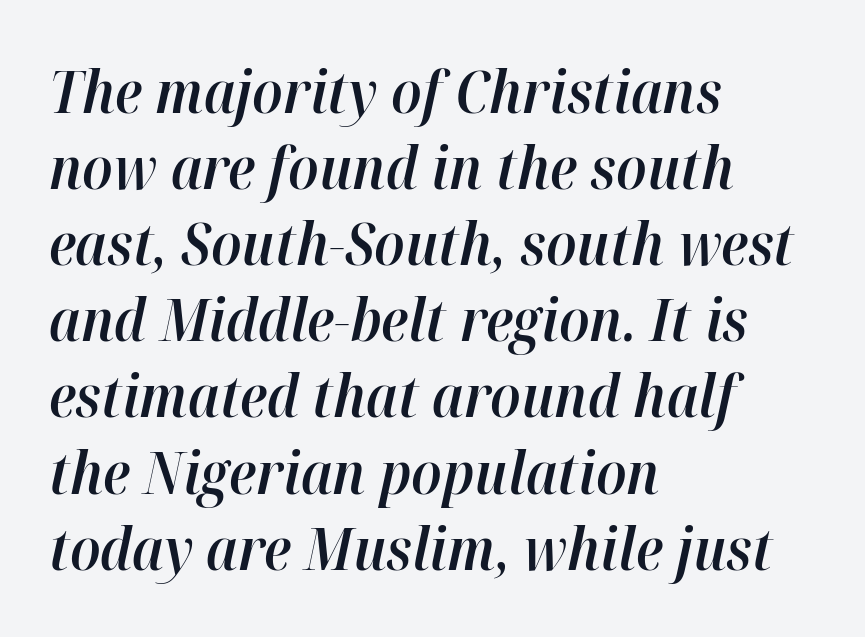
{"italic": "yes", "lean": "right", "slant_degrees": 12, "bold": "semi", "weight": "semibold", "width": "normal", "stroke_contrast": "high", "x_height": "medium", "monospaced": "no", "underline": "no", "align": "left", "line_spacing": "normal", "line_spacing_ratio": 1.29, "letter_spacing": "normal", "letter_spacing_em": 0.0, "glyph_px": 59}
